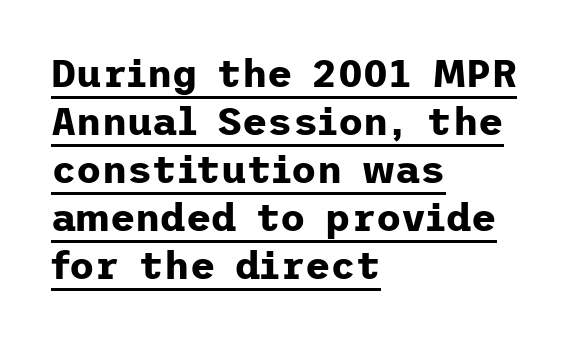
Words appear dense and cohesive because spacing is normal. Stroke thickness is high; the sample reads as a true bold. Left-aligned paragraph, ragged on the right. Somebody hit Ctrl+U on this one — the words are underlined.
